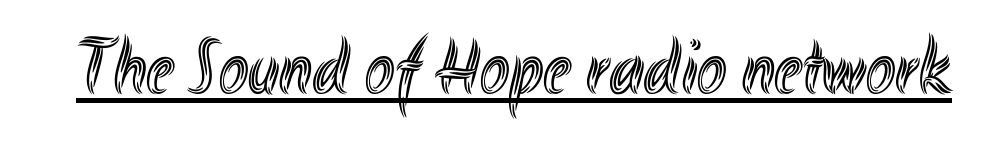
Q: Is the text italic (slanted)? A: Yes.
Q: Is the text underlined? A: Yes.
Q: Is the spacing between letters normal or unusually wide? A: Normal.
Q: Width (condensed, normal, or wide)? A: Condensed.
Q: x-height? A: Small.
Q: Monospaced? A: No.
